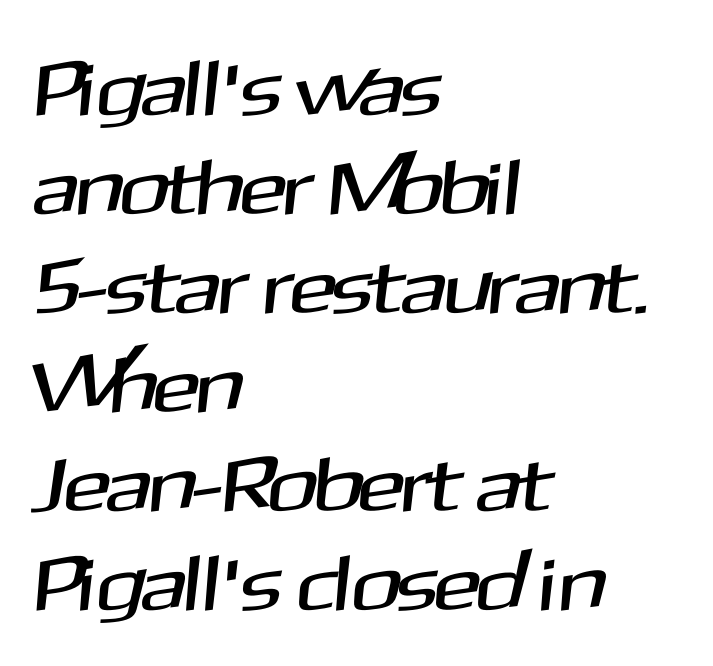
{"serif": "no", "width": "normal", "stroke_contrast": "medium", "x_height": "medium", "monospaced": "no", "underline": "no", "align": "left", "line_spacing": "normal", "line_spacing_ratio": 1.27, "letter_spacing": "normal", "letter_spacing_em": 0.0, "glyph_px": 78}
